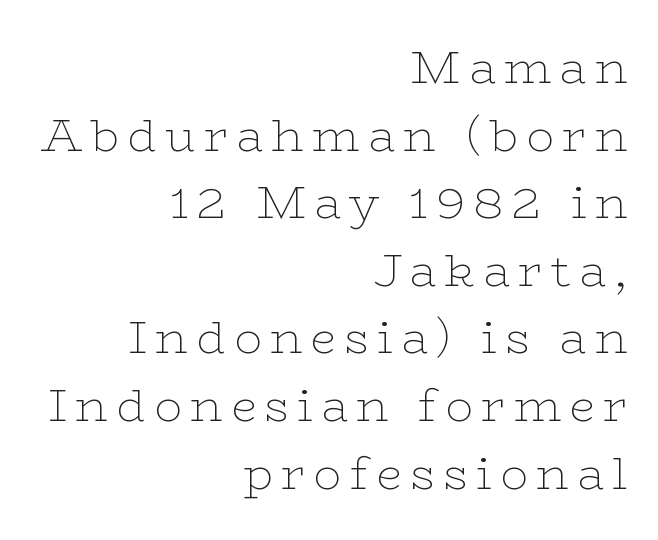
The image shows 46 px thin, wide serif type, upright; set right-aligned, normal line spacing (1.47x), not underlined; low stroke contrast and a medium x-height.
